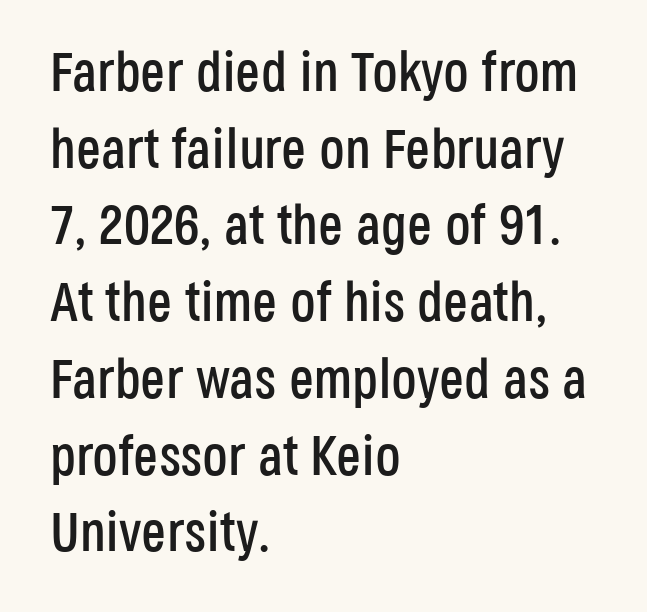
The image shows 56 px condensed sans-serif type, upright; set left-aligned, normal line spacing (1.37x), normal letter spacing, not underlined; low stroke contrast and a large x-height.
